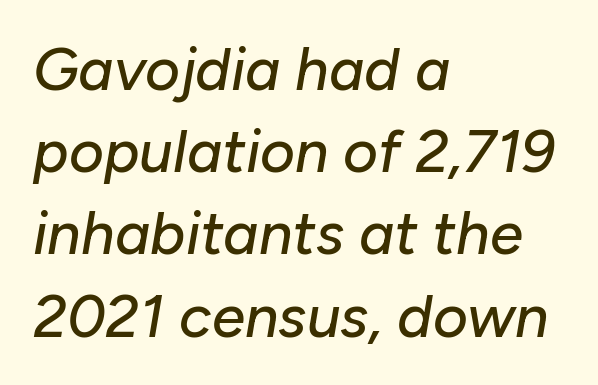
Is the block centered? No — it sits flush against the left margin. The glyphs are unaccompanied by any horizontal stroke below them. The block of text has a typical density, with ordinary space between rows. The letters advance in unequal steps, a hallmark of proportional type. The specimen reads as italic at a glance.
